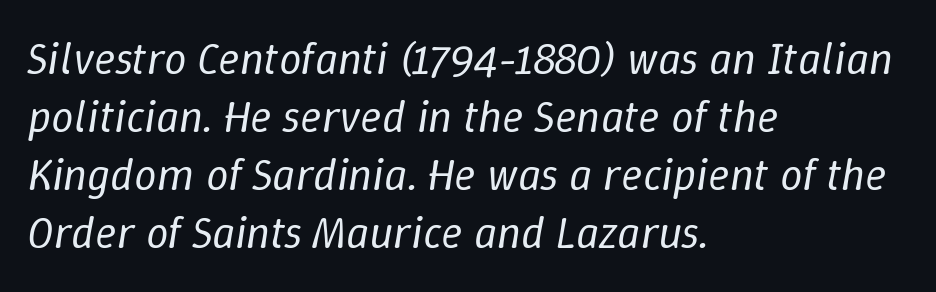
Caption: multi-line text, flush left, ragged right. The block of text has a typical density, with ordinary space between rows. Clear beneath every line of the passage. Stroke thickness stays within the range of a standard reading face or lighter. Emphasis-style slanted type is in use. Is this a fixed-width face? No — the glyphs have proportional, varying widths.
